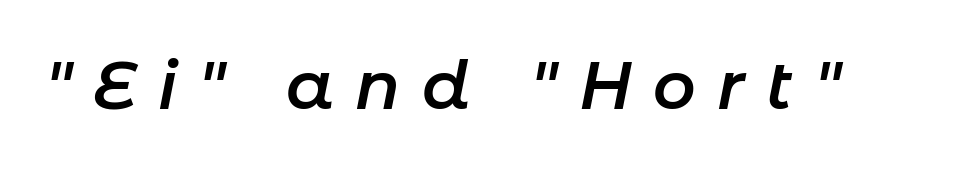
{"italic": "yes", "lean": "right", "slant_degrees": 11, "bold": "semi", "weight": "semibold", "width": "normal", "stroke_contrast": "low", "x_height": "medium", "monospaced": "no", "underline": "no", "letter_spacing": "wide", "letter_spacing_em": 0.32, "glyph_px": 66}
